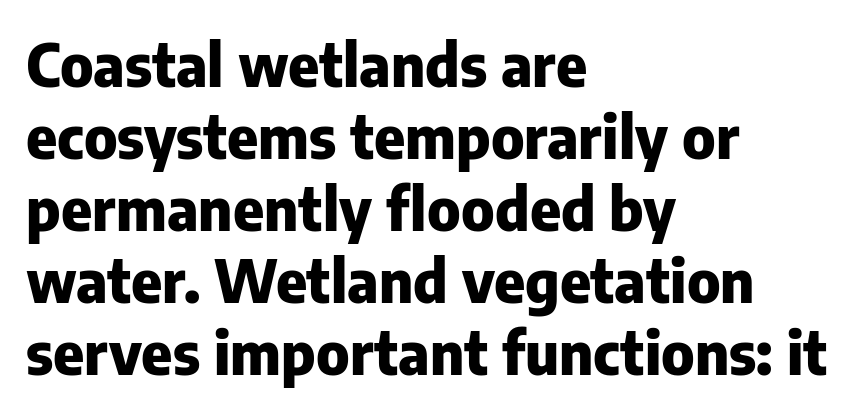
The image shows 59 px heavy sans-serif type, upright; set left-aligned, line spacing 1.22x, normal letter spacing, not underlined; low stroke contrast and a medium x-height.
